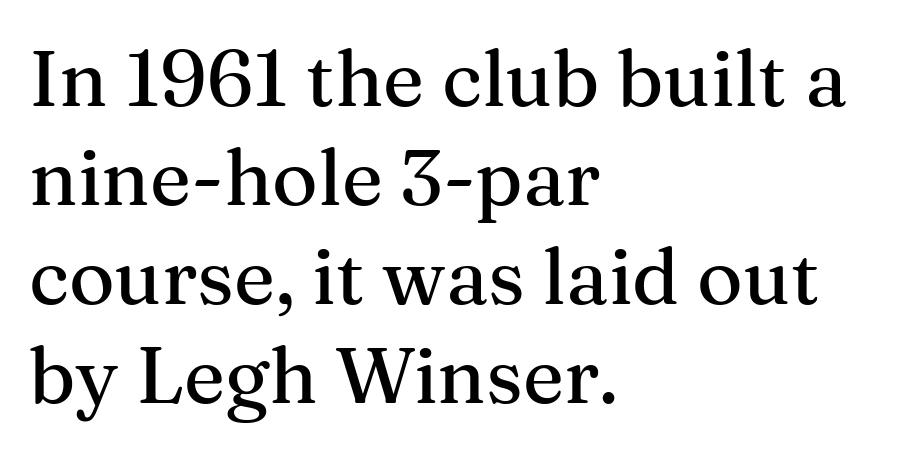
The image shows 78 px serif type, upright; set left-aligned, normal line spacing (1.27x), normal letter spacing, not underlined; medium stroke contrast and a medium x-height.
